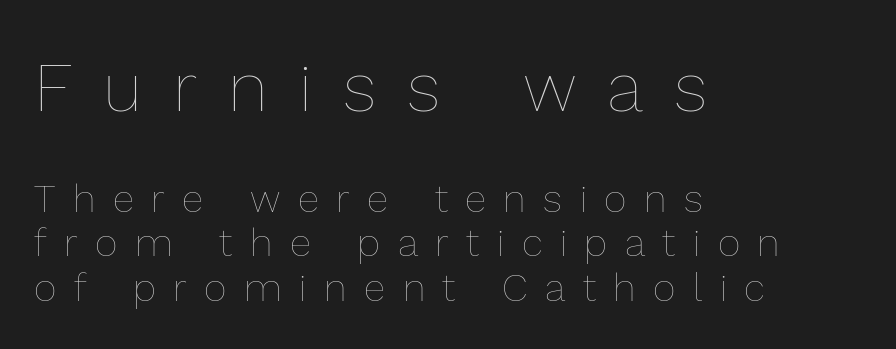
Q: Is the text bold? A: No.
Q: Is the text italic (slanted)? A: No, it is upright.
Q: Is the text underlined? A: No.
Q: How is the paragraph aligned? A: Left-aligned.
Q: Is the spacing between letters normal or unusually wide? A: Unusually wide.
Q: Is the spacing between lines tight, normal or loose? A: Tight.
Q: Which block of text is set in a larger size, the first (top) or the second (bottom)? A: The first (top) one.
Q: Width (condensed, normal, or wide)? A: Normal.
Q: x-height? A: Medium.
Q: Monospaced? A: No.
